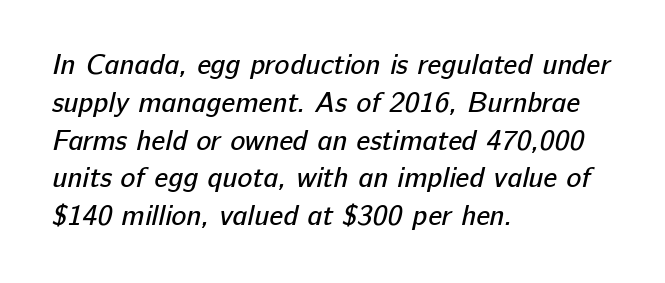
The image shows 28 px regular-weight sans-serif type; set left-aligned, normal line spacing (1.35x), normal letter spacing, not underlined; low stroke contrast and a medium x-height.
